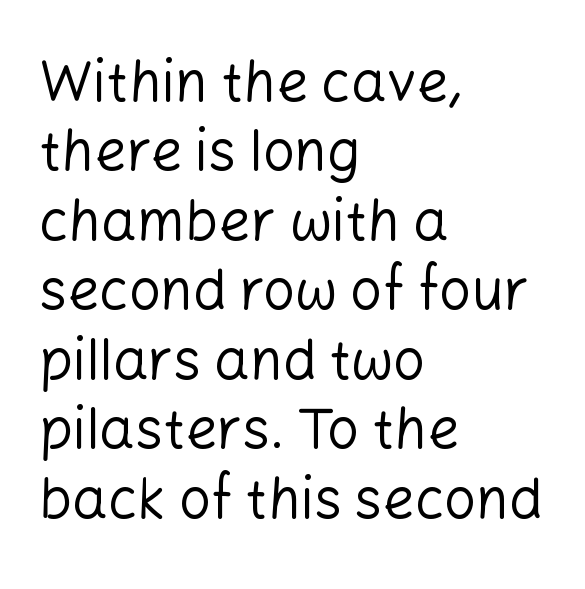
Q: Is the text bold? A: No.
Q: Is the text italic (slanted)? A: No, it is upright.
Q: Is the typeface a serif or a sans-serif typeface? A: Sans-serif.
Q: Is the text underlined? A: No.
Q: How is the paragraph aligned? A: Left-aligned.
Q: Is the spacing between letters normal or unusually wide? A: Normal.
Q: Width (condensed, normal, or wide)? A: Normal.
Q: Stroke contrast? A: Low.
Q: x-height? A: Medium.
Q: Monospaced? A: No.
